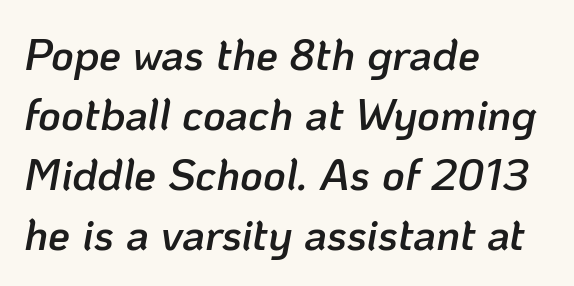
The image shows 44 px semibold type, italic (leaning right); set left-aligned, normal line spacing (1.36x), normal letter spacing, not underlined; low stroke contrast and a medium x-height.
